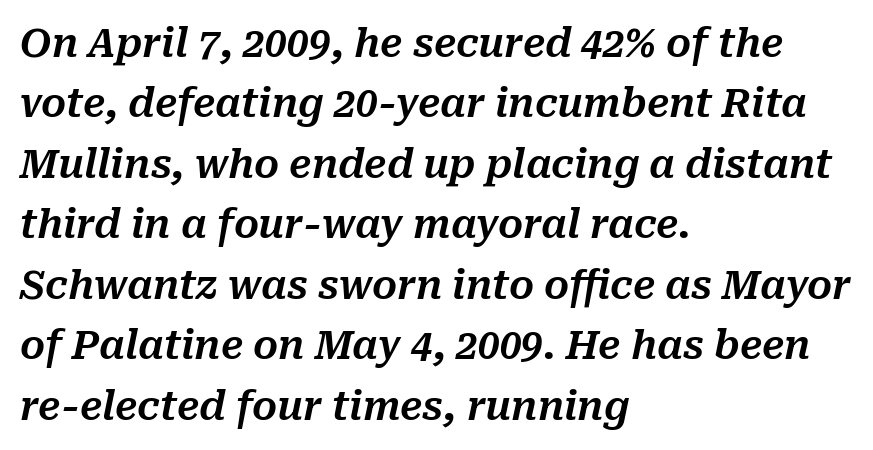
{"italic": "yes", "lean": "right", "slant_degrees": 10, "width": "normal", "stroke_contrast": "medium", "x_height": "medium", "monospaced": "no", "underline": "no", "align": "left", "line_spacing": "normal", "line_spacing_ratio": 1.55, "letter_spacing": "normal", "letter_spacing_em": 0.0, "glyph_px": 39}
